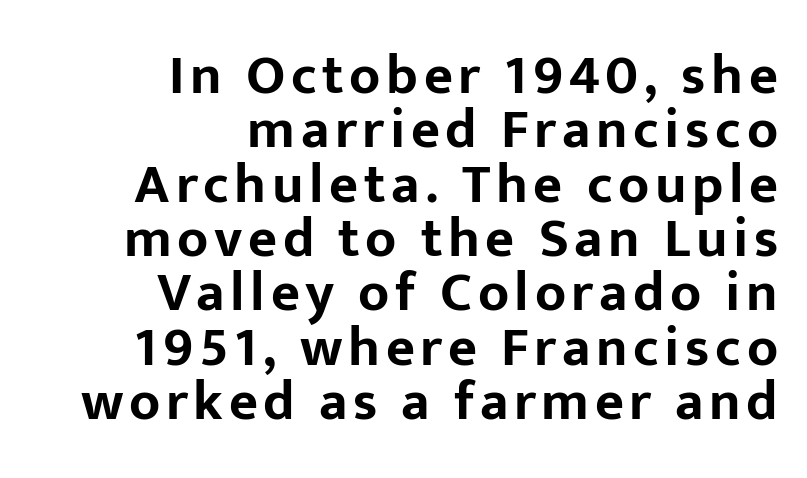
The image shows 56 px bold sans-serif type, upright; set right-aligned, tight line spacing (0.97x), not underlined; low stroke contrast and a medium x-height.
